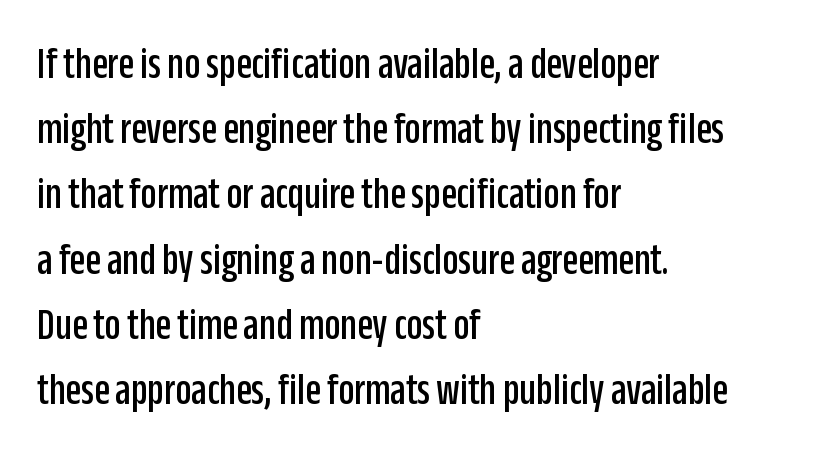
{"serif": "no", "italic": "no", "width": "condensed", "stroke_contrast": "low", "x_height": "large", "monospaced": "no", "underline": "no", "align": "left", "line_spacing": "normal", "line_spacing_ratio": 1.45, "letter_spacing": "normal", "letter_spacing_em": 0.0, "glyph_px": 45}
